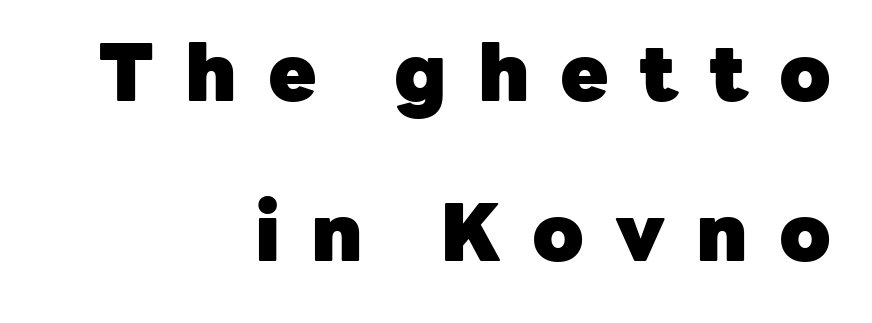
Q: Is the text bold? A: Yes.
Q: Is the text italic (slanted)? A: No, it is upright.
Q: Is the typeface a serif or a sans-serif typeface? A: Sans-serif.
Q: Is the text underlined? A: No.
Q: How is the paragraph aligned? A: Right-aligned.
Q: Is the spacing between letters normal or unusually wide? A: Unusually wide.
Q: Is the spacing between lines tight, normal or loose? A: Loose.
Q: Width (condensed, normal, or wide)? A: Normal.
Q: Stroke contrast? A: Low.
Q: x-height? A: Medium.
Q: Monospaced? A: No.
